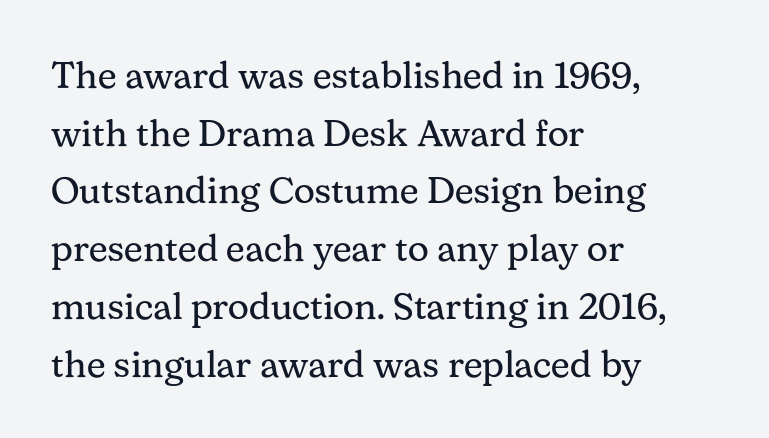
Q: Is the text bold? A: No.
Q: Is the text italic (slanted)? A: No, it is upright.
Q: Is the typeface a serif or a sans-serif typeface? A: Serif.
Q: Is the text underlined? A: No.
Q: How is the paragraph aligned? A: Left-aligned.
Q: Is the spacing between letters normal or unusually wide? A: Normal.
Q: Is the spacing between lines tight, normal or loose? A: Normal.
Q: Width (condensed, normal, or wide)? A: Normal.
Q: Stroke contrast? A: Medium.
Q: x-height? A: Medium.
Q: Monospaced? A: No.
